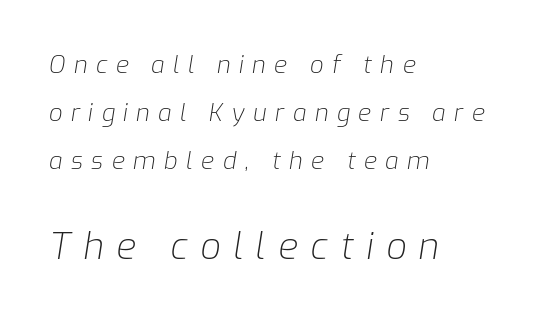
Q: Is the text bold? A: No.
Q: Is the text italic (slanted)? A: Yes, it leans right by about 9 degrees.
Q: Is the text underlined? A: No.
Q: How is the paragraph aligned? A: Left-aligned.
Q: Is the spacing between letters normal or unusually wide? A: Unusually wide.
Q: Is the spacing between lines tight, normal or loose? A: Loose.
Q: Which block of text is set in a larger size, the first (top) or the second (bottom)? A: The second (bottom) one.
Q: Width (condensed, normal, or wide)? A: Normal.
Q: Stroke contrast? A: Low.
Q: x-height? A: Medium.
Q: Monospaced? A: No.
